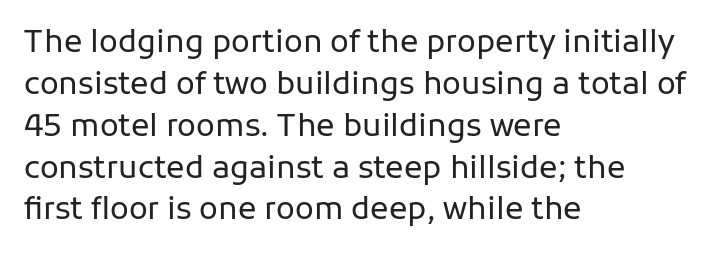
Q: Is the text bold? A: No.
Q: Is the text italic (slanted)? A: No, it is upright.
Q: Is the typeface a serif or a sans-serif typeface? A: Sans-serif.
Q: Is the text underlined? A: No.
Q: How is the paragraph aligned? A: Left-aligned.
Q: Is the spacing between letters normal or unusually wide? A: Normal.
Q: Is the spacing between lines tight, normal or loose? A: Normal.
Q: Width (condensed, normal, or wide)? A: Normal.
Q: Stroke contrast? A: Low.
Q: x-height? A: Medium.
Q: Monospaced? A: No.
